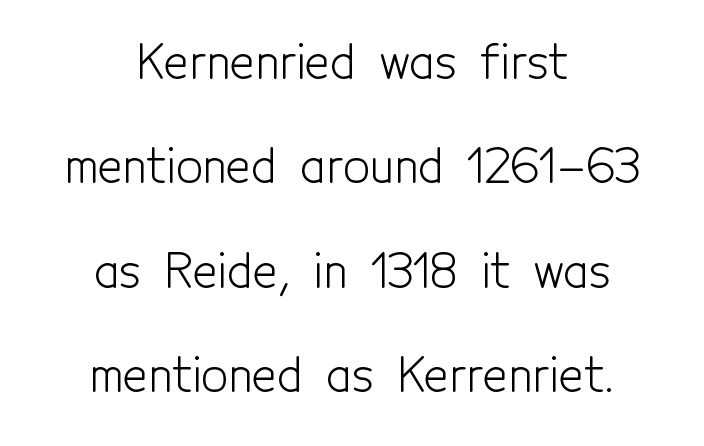
{"serif": "no", "italic": "no", "bold": "no", "weight": "light", "width": "condensed", "x_height": "medium", "monospaced": "no", "underline": "no", "align": "center", "line_spacing": "loose", "line_spacing_ratio": 2.22, "letter_spacing": "normal", "letter_spacing_em": 0.0, "glyph_px": 47}
